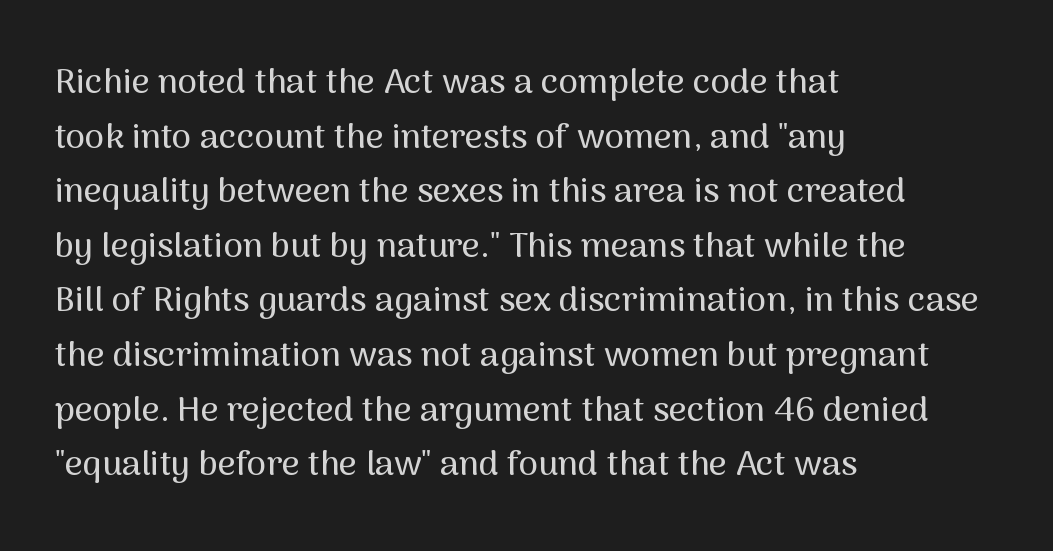
The image shows 35 px sans-serif type, upright; set left-aligned, normal line spacing (1.56x), normal letter spacing, not underlined; medium stroke contrast and a medium x-height.
